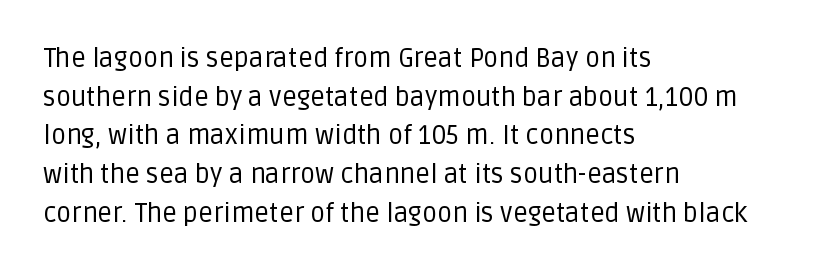
The image shows 26 px text type, upright; set left-aligned, normal line spacing (1.49x), normal letter spacing, not underlined.
